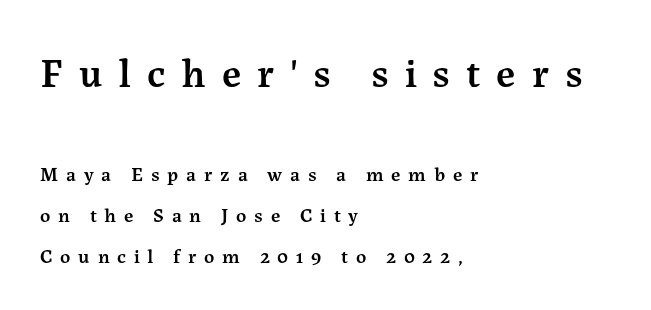
{"serif": "yes", "italic": "no", "bold": "semi", "weight": "semibold", "width": "normal", "stroke_contrast": "medium", "x_height": "medium", "monospaced": "no", "underline": "no", "align": "left", "line_spacing": "loose", "line_spacing_ratio": 2.07, "letter_spacing": "wide", "letter_spacing_em": 0.39, "larger_block": "first", "size_ratio": 2.05, "glyph_px": 41}
